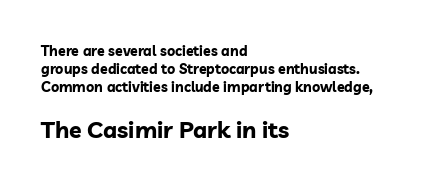
Q: Is the text bold? A: Yes.
Q: Is the text italic (slanted)? A: No, it is upright.
Q: Is the text underlined? A: No.
Q: How is the paragraph aligned? A: Left-aligned.
Q: Is the spacing between letters normal or unusually wide? A: Normal.
Q: Is the spacing between lines tight, normal or loose? A: Normal.
Q: Which block of text is set in a larger size, the first (top) or the second (bottom)? A: The second (bottom) one.
